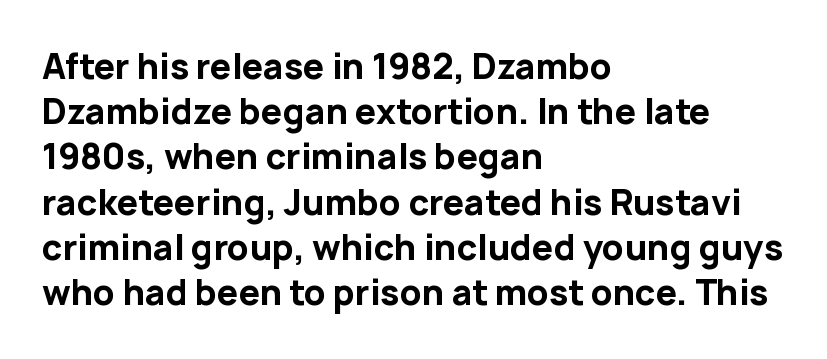
Q: Is the text bold? A: Yes.
Q: Is the text italic (slanted)? A: No, it is upright.
Q: Is the typeface a serif or a sans-serif typeface? A: Sans-serif.
Q: Is the text underlined? A: No.
Q: How is the paragraph aligned? A: Left-aligned.
Q: Is the spacing between letters normal or unusually wide? A: Normal.
Q: Is the spacing between lines tight, normal or loose? A: Normal.
Q: Width (condensed, normal, or wide)? A: Normal.
Q: Stroke contrast? A: Low.
Q: x-height? A: Medium.
Q: Monospaced? A: No.
